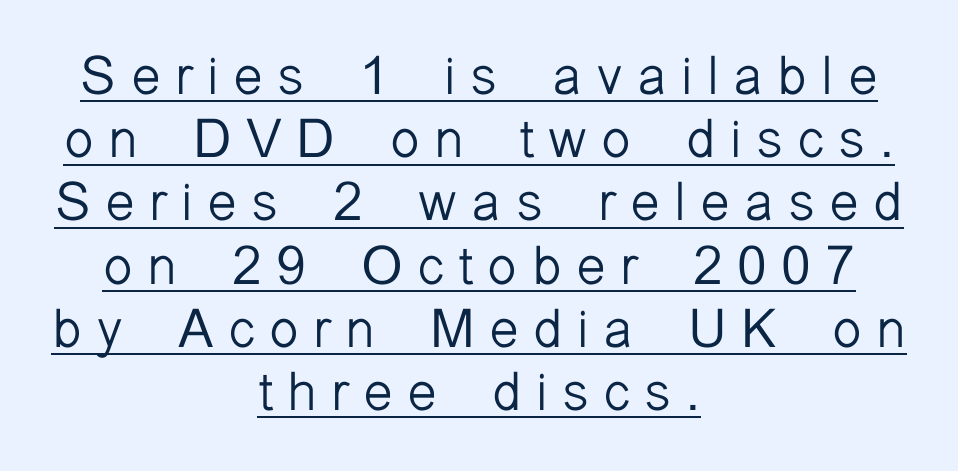
Q: Is the text bold? A: No.
Q: Is the text italic (slanted)? A: No, it is upright.
Q: Is the typeface a serif or a sans-serif typeface? A: Sans-serif.
Q: Is the text underlined? A: Yes.
Q: How is the paragraph aligned? A: Centered.
Q: Is the spacing between letters normal or unusually wide? A: Unusually wide.
Q: Width (condensed, normal, or wide)? A: Normal.
Q: Stroke contrast? A: Low.
Q: x-height? A: Medium.
Q: Monospaced? A: No.
